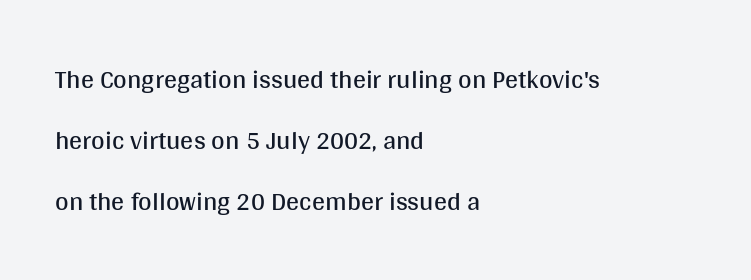
The typesetter chose a ragged-right arrangement here. Beneath every word, the page is bare. Is the stroke heavy? The answer is a plain regular-or-lighter. The letters stand straight up with perfectly vertical stems.
